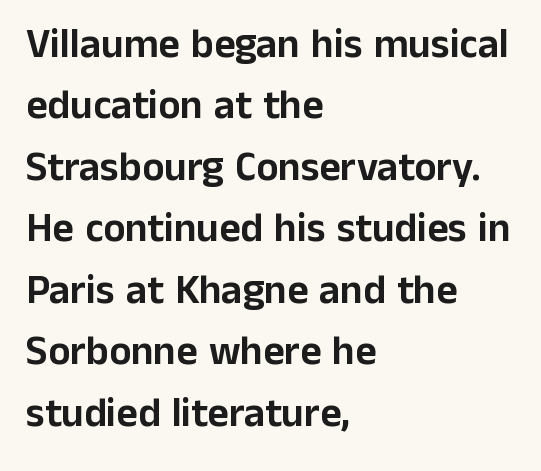
The image shows 41 px sans-serif type, upright; set left-aligned, normal line spacing (1.5x), normal letter spacing, not underlined; low stroke contrast and a medium x-height.
